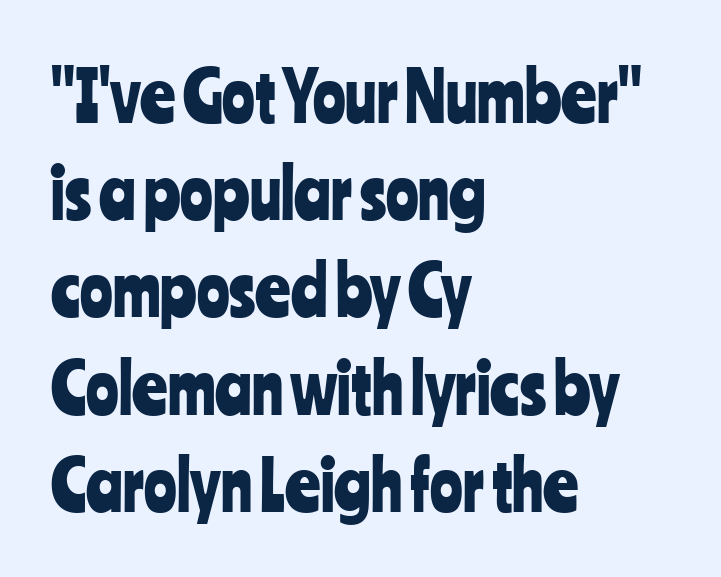
{"serif": "no", "italic": "no", "width": "condensed", "stroke_contrast": "low", "x_height": "medium", "monospaced": "no", "underline": "no", "align": "left", "line_spacing": "normal", "line_spacing_ratio": 1.43, "letter_spacing": "normal", "letter_spacing_em": 0.0, "glyph_px": 68}
